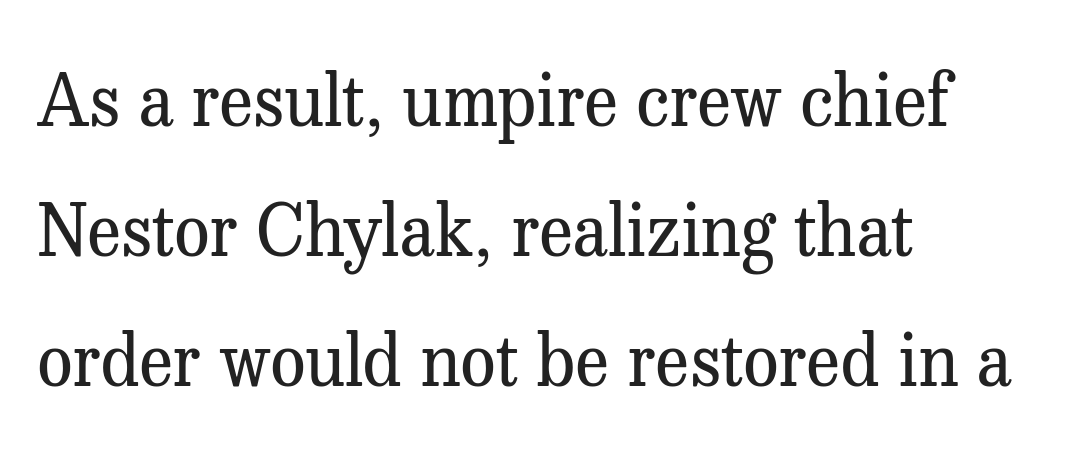
{"serif": "yes", "italic": "no", "bold": "no", "weight": "regular", "width": "normal", "stroke_contrast": "medium", "x_height": "medium", "monospaced": "no", "underline": "no", "align": "left", "line_spacing_ratio": 1.83, "letter_spacing": "normal", "letter_spacing_em": 0.0, "glyph_px": 71}
